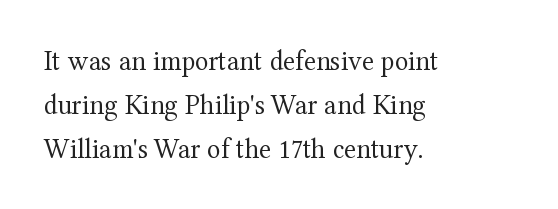
{"serif": "yes", "italic": "no", "bold": "no", "weight": "regular", "width": "normal", "stroke_contrast": "medium", "x_height": "medium", "monospaced": "no", "underline": "no", "align": "left", "line_spacing": "normal", "line_spacing_ratio": 1.57, "letter_spacing": "normal", "letter_spacing_em": 0.0, "glyph_px": 28}
